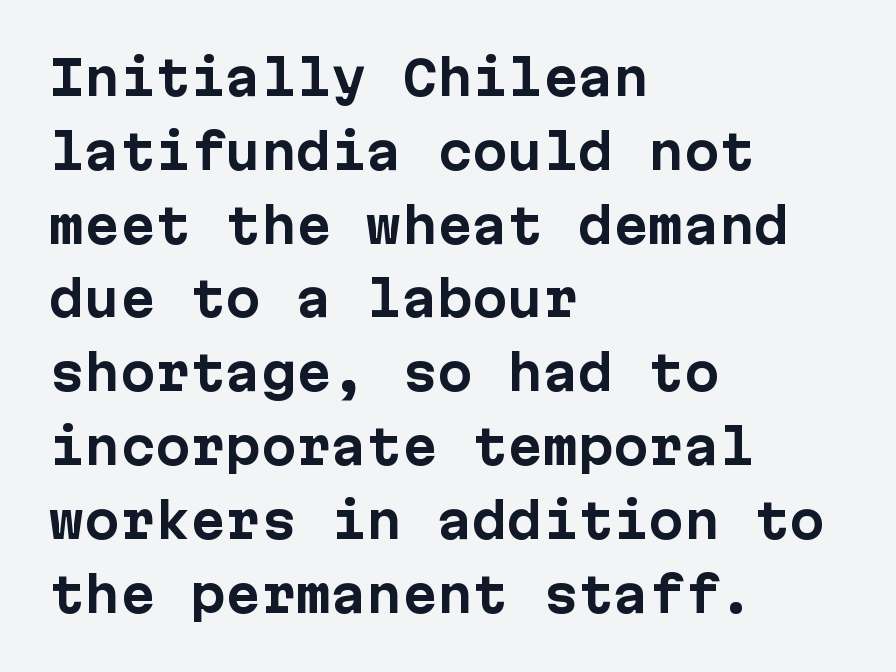
Q: Is the text bold? A: Yes.
Q: Is the text italic (slanted)? A: No, it is upright.
Q: Is the typeface a serif or a sans-serif typeface? A: Sans-serif.
Q: Is the text underlined? A: No.
Q: How is the paragraph aligned? A: Left-aligned.
Q: Is the spacing between letters normal or unusually wide? A: Normal.
Q: Is the spacing between lines tight, normal or loose? A: Normal.
Q: Width (condensed, normal, or wide)? A: Normal.
Q: Stroke contrast? A: Low.
Q: x-height? A: Medium.
